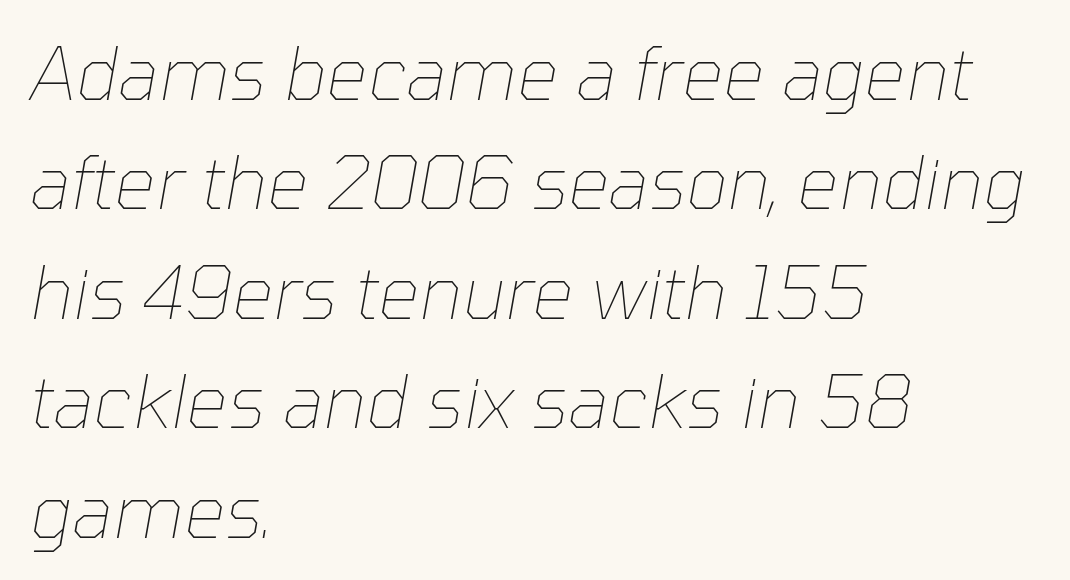
Q: Is the text bold? A: No.
Q: Is the text italic (slanted)? A: Yes, it leans right by about 10 degrees.
Q: Is the text underlined? A: No.
Q: How is the paragraph aligned? A: Left-aligned.
Q: Is the spacing between letters normal or unusually wide? A: Normal.
Q: Is the spacing between lines tight, normal or loose? A: Normal.
Q: Width (condensed, normal, or wide)? A: Normal.
Q: Stroke contrast? A: Low.
Q: x-height? A: Medium.
Q: Monospaced? A: No.
